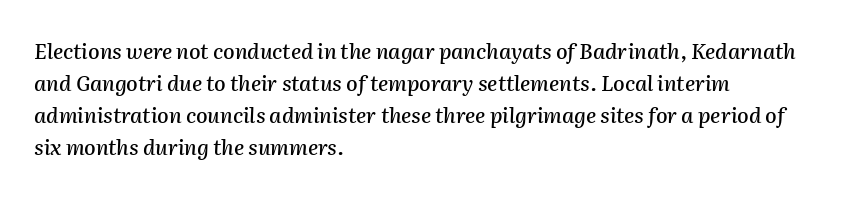
{"italic": "yes", "lean": "right", "slant_degrees": 2, "underline": "no", "align": "left", "line_spacing": "normal", "line_spacing_ratio": 1.53, "letter_spacing": "normal", "letter_spacing_em": 0.0, "glyph_px": 21}
